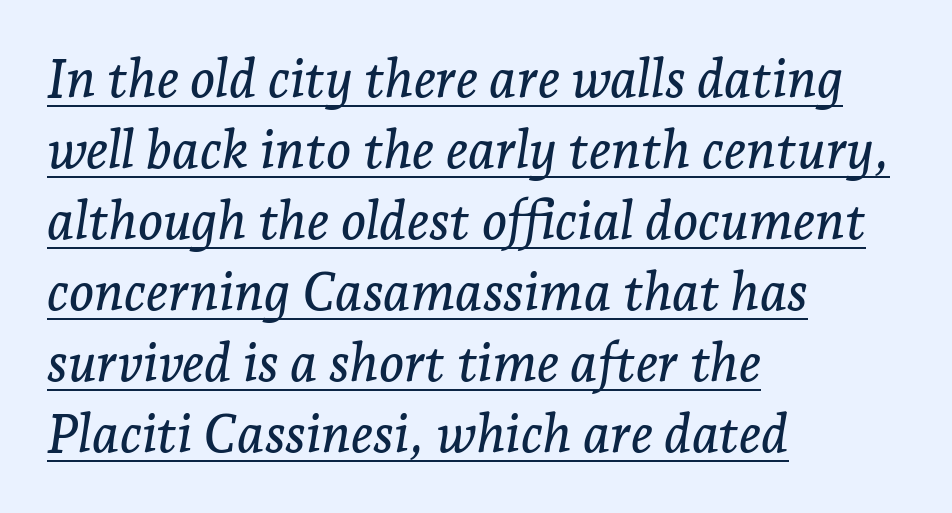
The image shows 53 px serif type, italic (leaning right); set left-aligned, normal line spacing (1.34x), normal letter spacing, underlined; low stroke contrast and a medium x-height.
